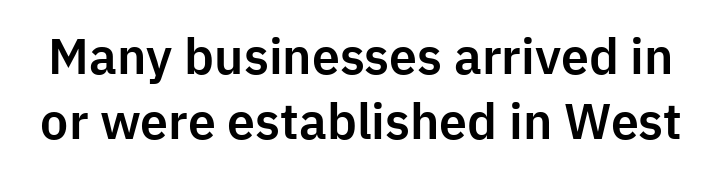
{"serif": "no", "italic": "no", "width": "normal", "stroke_contrast": "low", "x_height": "medium", "monospaced": "no", "underline": "no", "line_spacing": "normal", "line_spacing_ratio": 1.31, "letter_spacing": "normal", "letter_spacing_em": 0.0, "glyph_px": 50}
